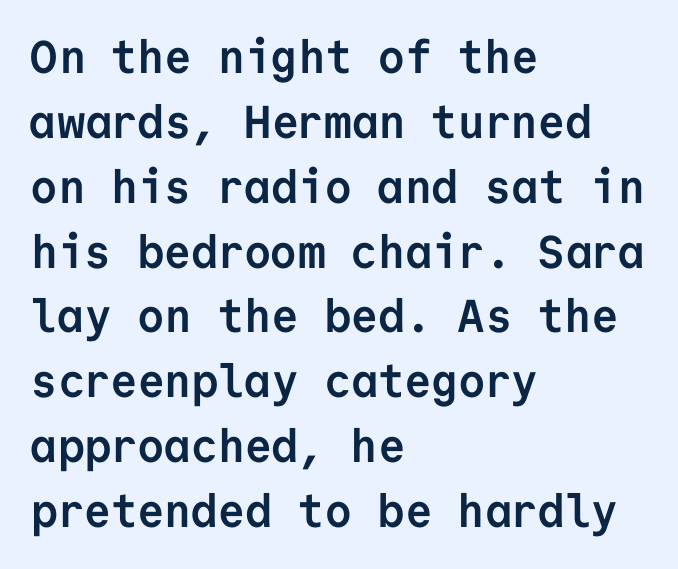
{"serif": "no", "italic": "no", "bold": "yes", "weight": "semibold", "width": "normal", "stroke_contrast": "low", "x_height": "medium", "monospaced": "yes", "underline": "no", "align": "left", "line_spacing": "normal", "line_spacing_ratio": 1.41, "letter_spacing": "normal", "letter_spacing_em": 0.0, "glyph_px": 46}
